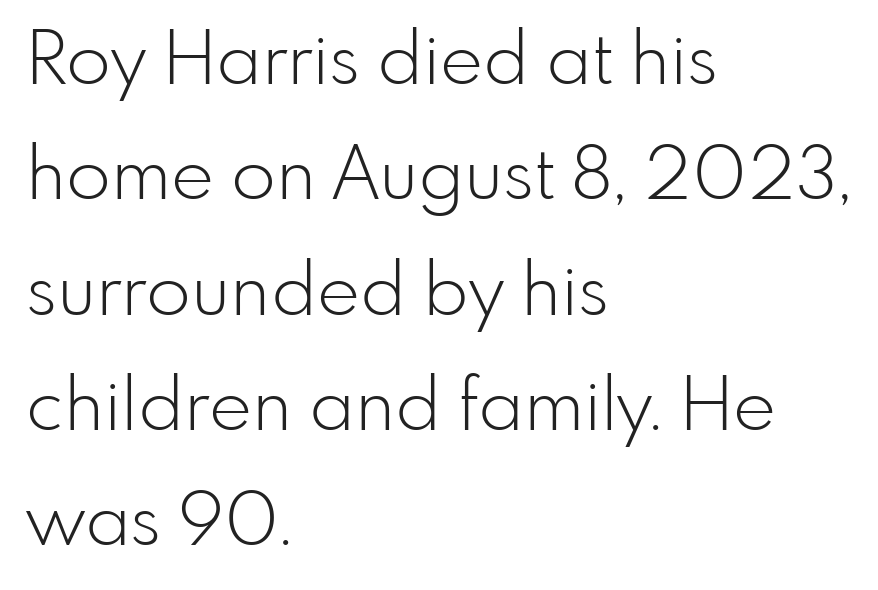
Q: Is the text bold? A: No.
Q: Is the text italic (slanted)? A: No, it is upright.
Q: Is the typeface a serif or a sans-serif typeface? A: Sans-serif.
Q: Is the text underlined? A: No.
Q: How is the paragraph aligned? A: Left-aligned.
Q: Is the spacing between letters normal or unusually wide? A: Normal.
Q: Is the spacing between lines tight, normal or loose? A: Normal.
Q: Width (condensed, normal, or wide)? A: Normal.
Q: Stroke contrast? A: Low.
Q: x-height? A: Small.
Q: Monospaced? A: No.
